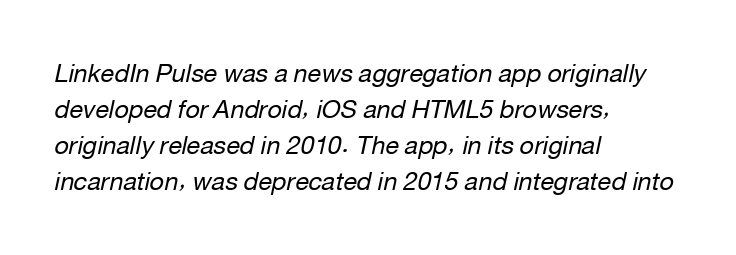
{"italic": "yes", "lean": "right", "slant_degrees": 12, "bold": "no", "underline": "no", "align": "left", "line_spacing": "normal", "line_spacing_ratio": 1.44, "letter_spacing": "normal", "letter_spacing_em": 0.0, "glyph_px": 25}
